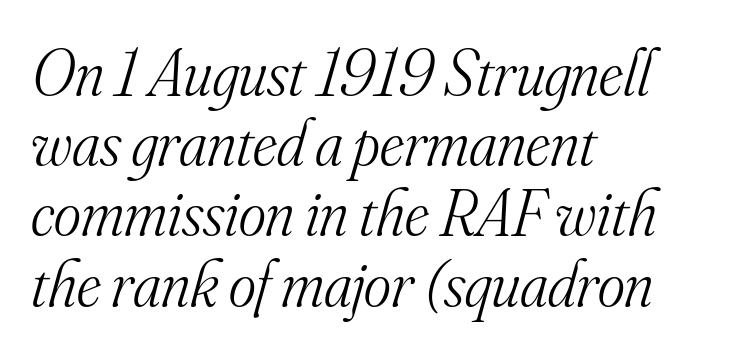
Q: Is the text bold? A: No.
Q: Is the text italic (slanted)? A: Yes, it leans right by about 16 degrees.
Q: Is the typeface a serif or a sans-serif typeface? A: Serif.
Q: Is the text underlined? A: No.
Q: How is the paragraph aligned? A: Left-aligned.
Q: Is the spacing between letters normal or unusually wide? A: Normal.
Q: Is the spacing between lines tight, normal or loose? A: Tight.
Q: Width (condensed, normal, or wide)? A: Normal.
Q: Stroke contrast? A: Medium.
Q: x-height? A: Small.
Q: Monospaced? A: No.
